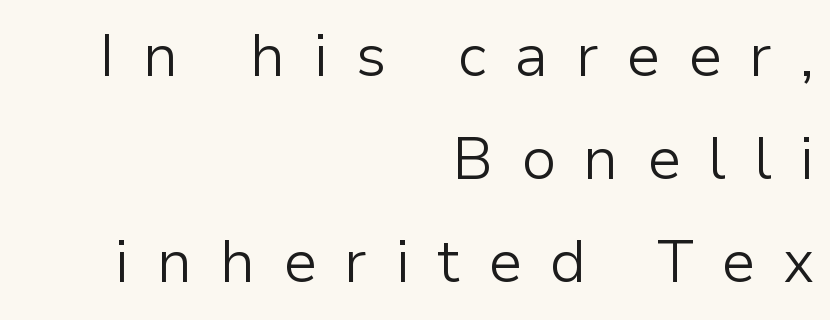
The image shows 59 px light sans-serif type, upright; set right-aligned, line spacing 1.75x, unusually wide letter spacing (+0.47 em), not underlined; low stroke contrast and a medium x-height.
